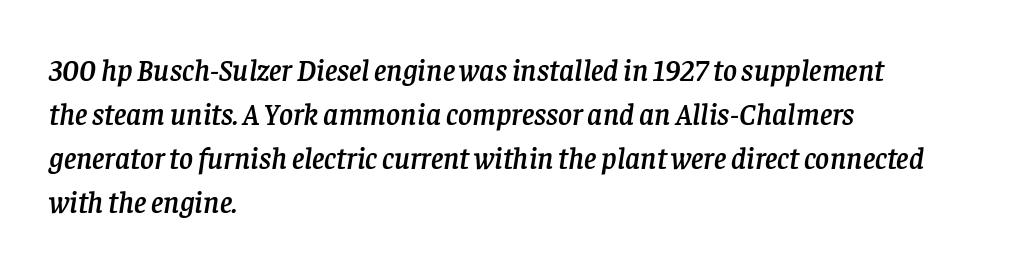
The image shows 30 px serif type, italic (leaning right); set left-aligned, normal line spacing (1.47x), normal letter spacing, not underlined; low stroke contrast and a large x-height.
